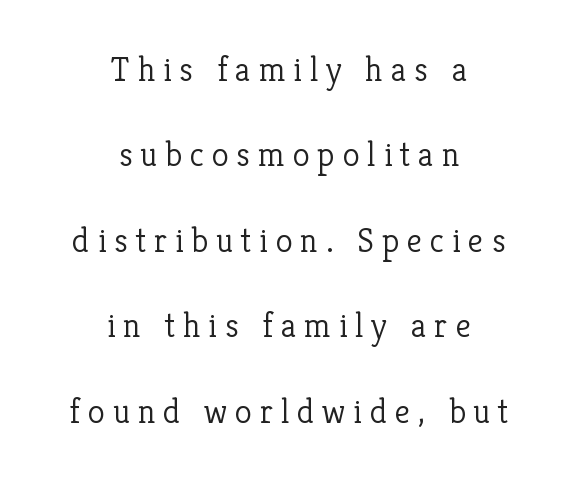
Caption: face not bold, strokes unweighted. Vertical spacing — loose. The text was rendered using a seriffed face with decorative stroke endings. Neither beginnings nor endings align; midpoints do. The strip under each line holds only bare page.
